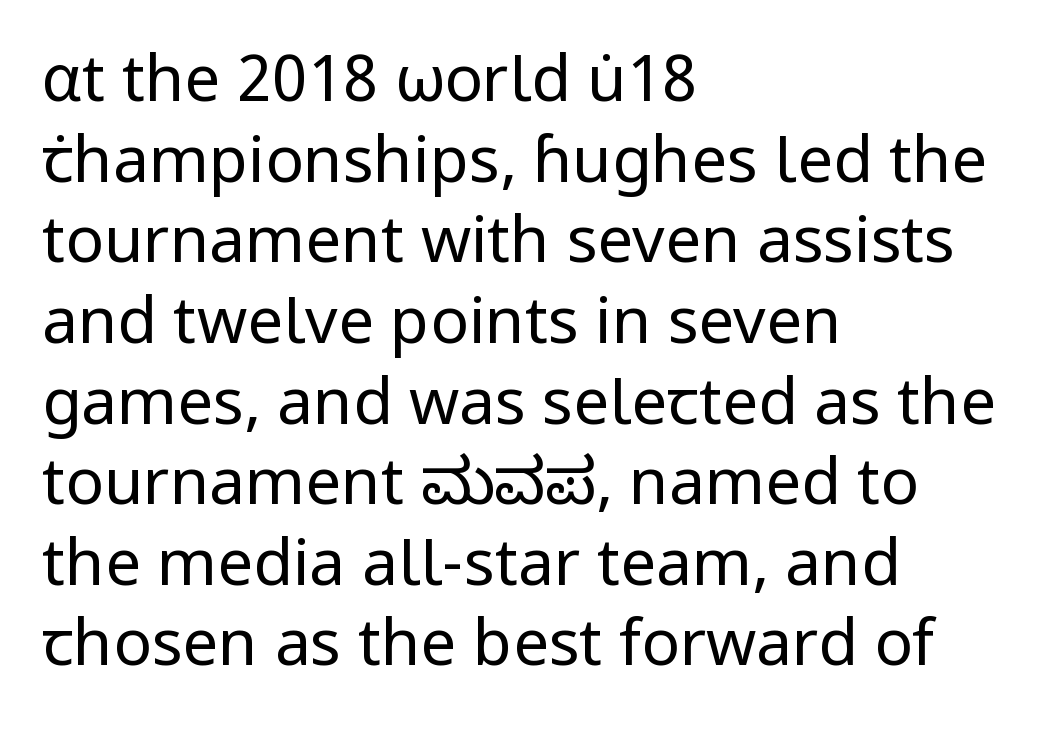
Q: Is the text bold? A: No.
Q: Is the text italic (slanted)? A: No, it is upright.
Q: Is the typeface a serif or a sans-serif typeface? A: Sans-serif.
Q: Is the text underlined? A: No.
Q: How is the paragraph aligned? A: Left-aligned.
Q: Is the spacing between letters normal or unusually wide? A: Normal.
Q: Is the spacing between lines tight, normal or loose? A: Normal.
Q: Width (condensed, normal, or wide)? A: Normal.
Q: Stroke contrast? A: Low.
Q: x-height? A: Medium.
Q: Monospaced? A: No.
